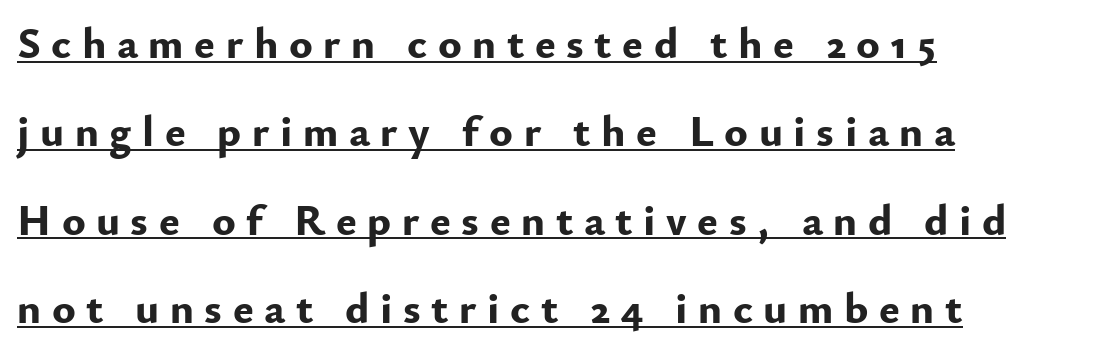
Q: Is the text bold? A: Yes.
Q: Is the text italic (slanted)? A: No, it is upright.
Q: Is the typeface a serif or a sans-serif typeface? A: Sans-serif.
Q: Is the text underlined? A: Yes.
Q: How is the paragraph aligned? A: Left-aligned.
Q: Is the spacing between letters normal or unusually wide? A: Unusually wide.
Q: Is the spacing between lines tight, normal or loose? A: Loose.
Q: Width (condensed, normal, or wide)? A: Normal.
Q: Stroke contrast? A: Low.
Q: x-height? A: Small.
Q: Monospaced? A: No.
